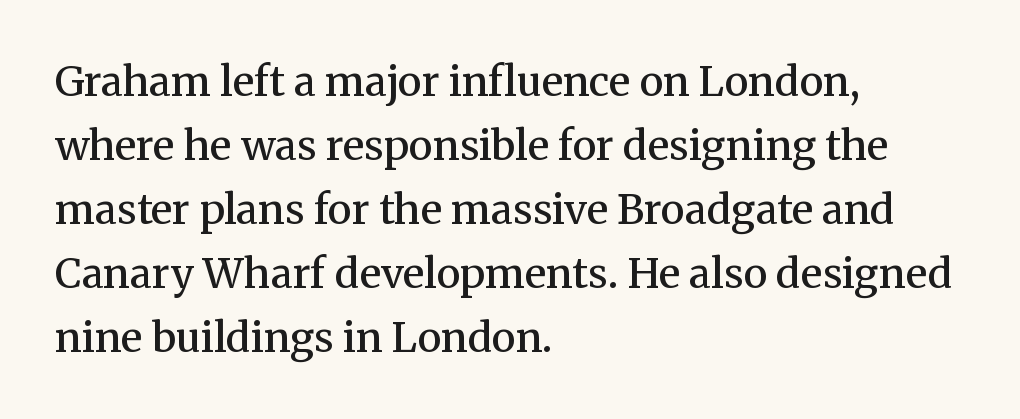
Typographically, this falls in the serif category. Left-aligned paragraph, ragged on the right. When letters stand straight like this, we call the style roman or upright. Characters follow at the spacing the type designer built in. Evenly set lines give the paragraph a standard silhouette. Underline: absent.
